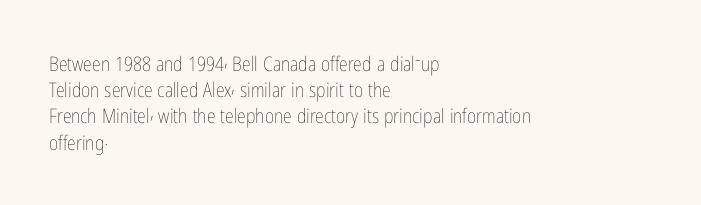
{"italic": "no", "bold": "no", "underline": "no", "align": "left", "line_spacing": "normal", "line_spacing_ratio": 1.31, "letter_spacing": "normal", "letter_spacing_em": 0.0, "glyph_px": 20}
